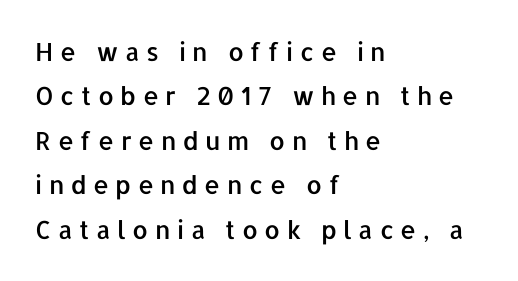
The image shows 25 px text type, upright; set left-aligned, line spacing 1.78x, unusually wide letter spacing (+0.26 em), not underlined.
